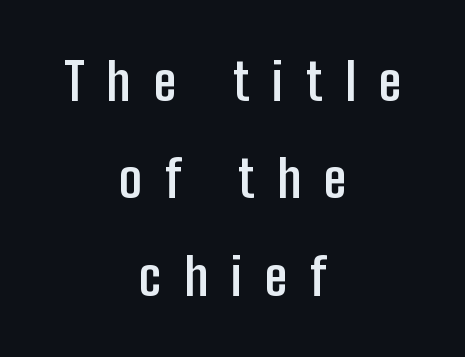
The image shows 51 px semibold, condensed sans-serif type, upright; set centered, loose line spacing (1.91x), unusually wide letter spacing (+0.45 em), not underlined; low stroke contrast and a medium x-height.
